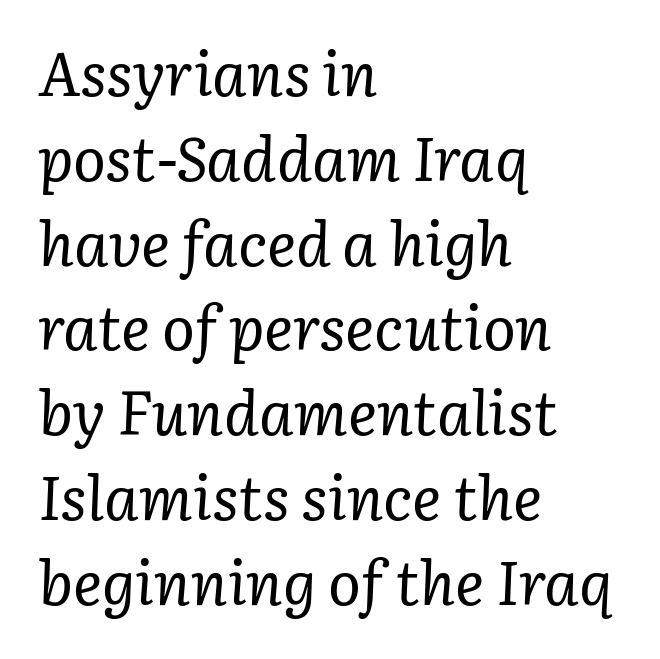
The image shows 61 px regular-weight serif type, italic (leaning right); set left-aligned, normal line spacing (1.39x), normal letter spacing, not underlined; low stroke contrast and a medium x-height.
